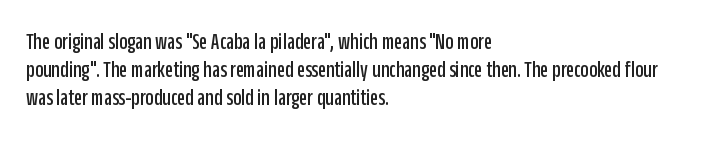
{"italic": "no", "underline": "no", "align": "left", "line_spacing_ratio": 1.21, "letter_spacing": "normal", "letter_spacing_em": 0.0, "glyph_px": 23}
